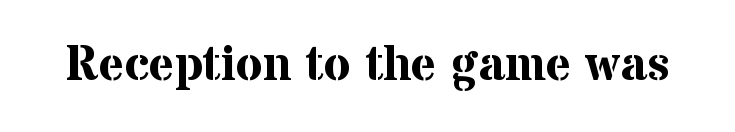
{"serif": "yes", "italic": "no", "bold": "yes", "weight": "bold", "width": "normal", "stroke_contrast": "medium", "x_height": "medium", "monospaced": "no", "underline": "no", "letter_spacing": "normal", "letter_spacing_em": 0.0, "glyph_px": 49}
